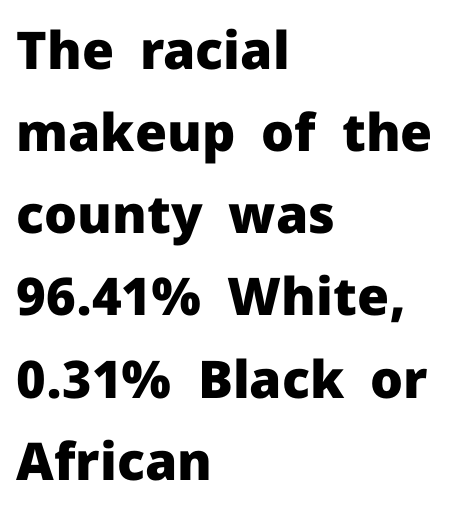
Q: Is the text bold? A: Yes.
Q: Is the text italic (slanted)? A: No, it is upright.
Q: Is the typeface a serif or a sans-serif typeface? A: Sans-serif.
Q: Is the text underlined? A: No.
Q: How is the paragraph aligned? A: Left-aligned.
Q: Is the spacing between letters normal or unusually wide? A: Normal.
Q: Is the spacing between lines tight, normal or loose? A: Normal.
Q: Width (condensed, normal, or wide)? A: Normal.
Q: Stroke contrast? A: Low.
Q: x-height? A: Medium.
Q: Monospaced? A: No.
